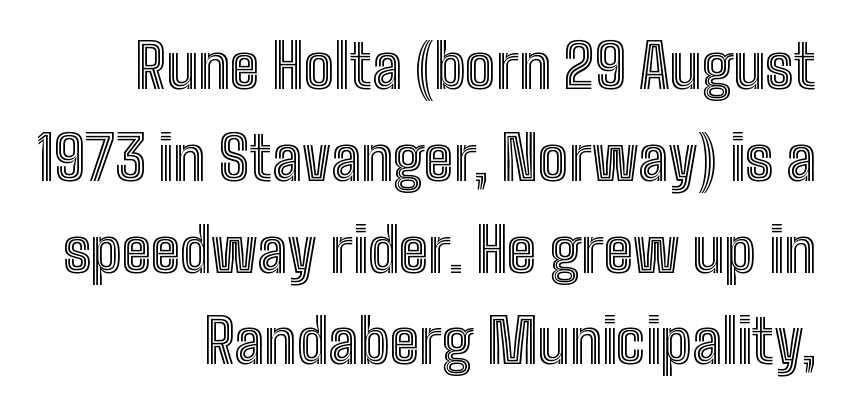
The image shows 60 px condensed type, upright; set right-aligned, normal line spacing (1.53x), normal letter spacing, not underlined; a medium x-height.
